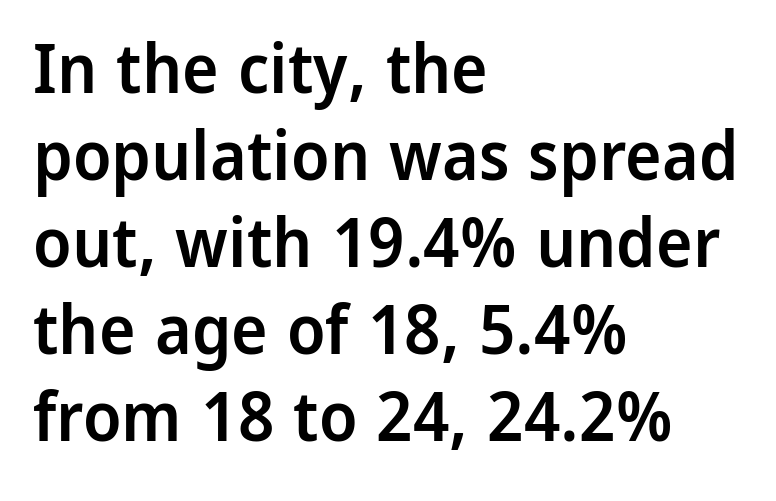
The rendering uses a moderate line-height, typical for paragraphs. Is the block centered? No — it sits flush against the left margin. These words are printed semibold, heavier than regular yet not bold. Anything drawn beneath the words? Only blank space. The letters advance in unequal steps, a hallmark of proportional type.
